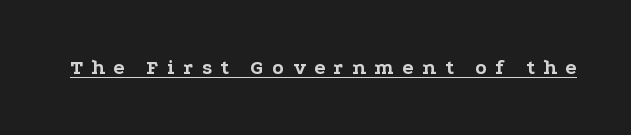
{"italic": "no", "bold": "yes", "underline": "yes", "letter_spacing": "wide", "letter_spacing_em": 0.4, "glyph_px": 21}
